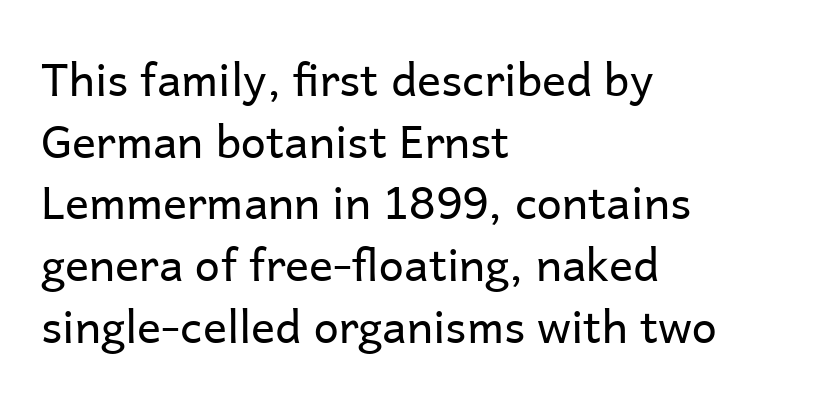
The letters carry no serifs — their stems end cleanly without finishing strokes. Here the designer chose a conventional face with non-uniform glyph widths. This sample is left-justified, so line endings fall wherever the words run out. Short note: letters normally spaced. Leading: standard. This is roman type, the default non-slanted kind.
